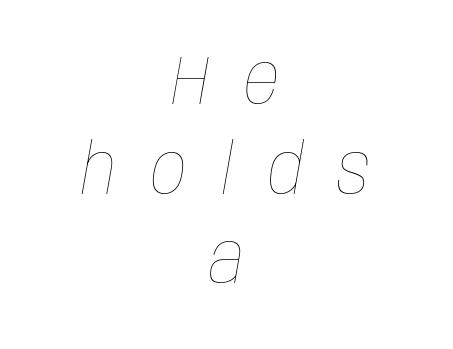
The image shows 70 px thin, condensed type, italic (leaning right); set centered, normal line spacing (1.28x), unusually wide letter spacing (+0.5 em), not underlined; low stroke contrast and a large x-height.
